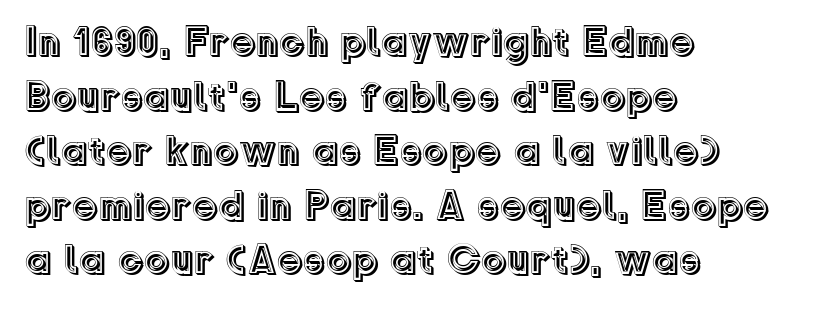
The image shows 41 px text type, upright; set left-aligned, normal line spacing (1.33x), normal letter spacing, not underlined; a medium x-height.
